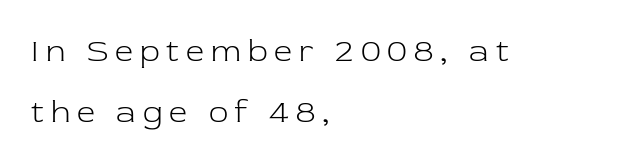
Descenders hang freely into open space. You can tell it's not italic because the verticals are truly vertical. The typesetter chose a ragged-right arrangement here. The rendering uses a large line-height, opening up the rows. Stroke terminals: seriffed. These lines are rendered in a variable-pitch font.
